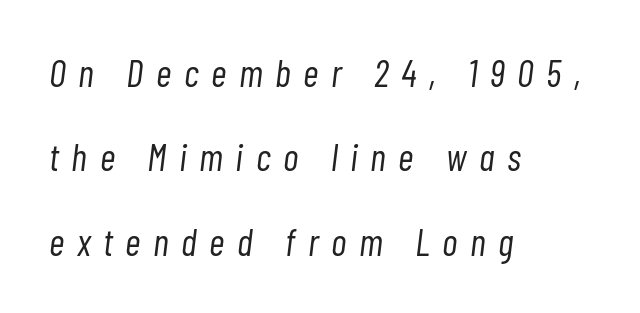
Q: Is the text bold? A: No.
Q: Is the text italic (slanted)? A: Yes, it leans right by about 7 degrees.
Q: Is the text underlined? A: No.
Q: How is the paragraph aligned? A: Left-aligned.
Q: Is the spacing between letters normal or unusually wide? A: Unusually wide.
Q: Is the spacing between lines tight, normal or loose? A: Loose.
Q: Width (condensed, normal, or wide)? A: Condensed.
Q: Stroke contrast? A: Low.
Q: x-height? A: Medium.
Q: Monospaced? A: No.
